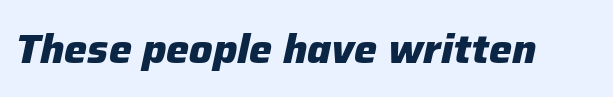
Only glyphs here, with clear space below each row. The letters advance in unequal steps, a hallmark of proportional type. The typesetting leans heavy: a genuine bold. The face used here is rendered with its standard letterfit. Slanted lettering throughout.
